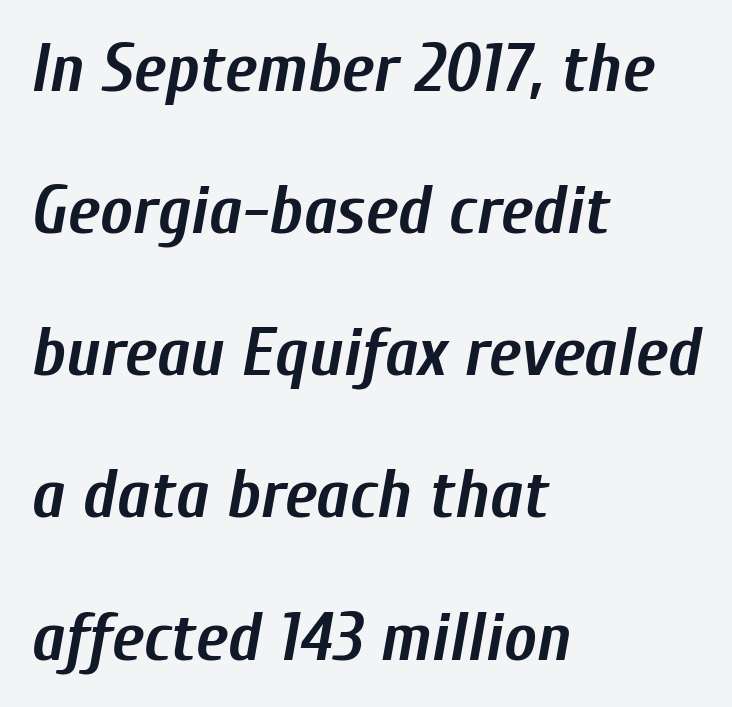
Honestly, the rows look like they've been pulled way apart. Letters rest on an invisible, unmarked baseline. It's the slanting kind of type. Heavy-handed strokes throughout: this text is bold.
